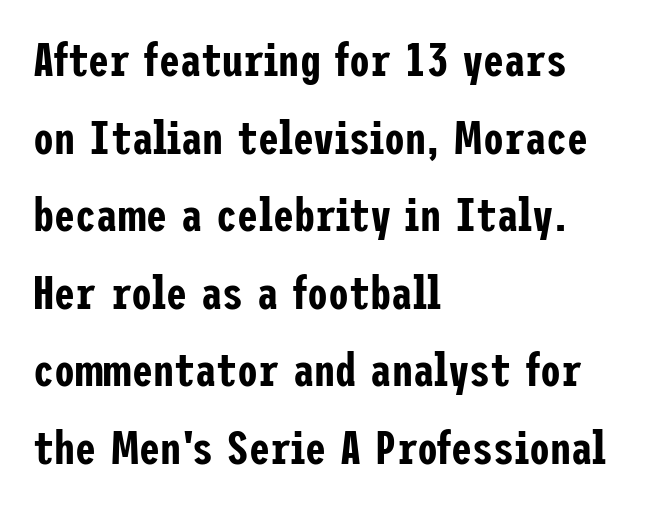
Q: Is the text italic (slanted)? A: No, it is upright.
Q: Is the typeface a serif or a sans-serif typeface? A: Sans-serif.
Q: Is the text underlined? A: No.
Q: How is the paragraph aligned? A: Left-aligned.
Q: Is the spacing between letters normal or unusually wide? A: Normal.
Q: Is the spacing between lines tight, normal or loose? A: Normal.
Q: Width (condensed, normal, or wide)? A: Condensed.
Q: Stroke contrast? A: Low.
Q: x-height? A: Medium.
